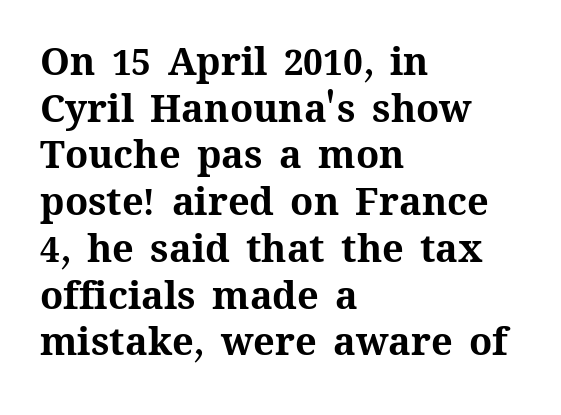
Heavy-handed strokes throughout: this text is bold. A typesetter would call this zero additional tracking. All the whitespace from short lines collects on the right. Ordinary non-slanted type is in use. Lines of text with bare space underneath.
